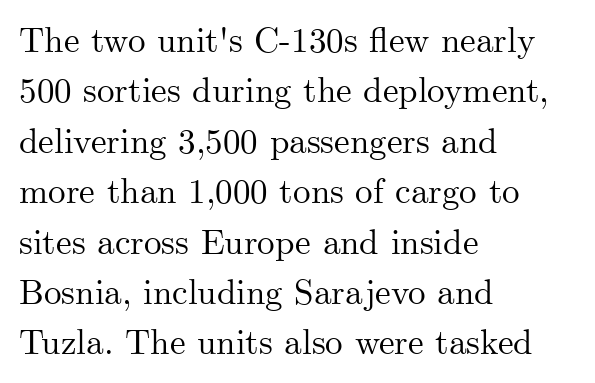
The image shows 35 px serif type, upright; set left-aligned, normal line spacing (1.44x), normal letter spacing, not underlined; medium stroke contrast and a small x-height.
